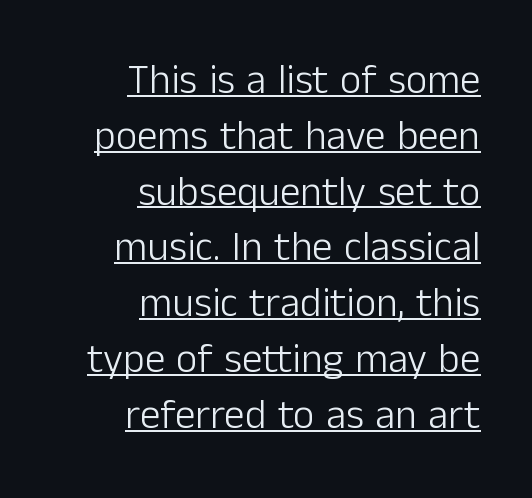
Underline: present. A typesetter would call this proportional, since set widths differ per character. The compositor pushed each line to the right boundary. These lines are composed in type without serifs. The passage shown stacks its lines at a standard gap. Words appear dense and cohesive because spacing is normal.
